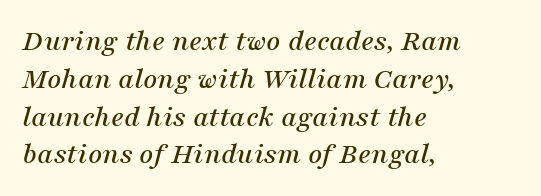
Q: Is the text italic (slanted)? A: Yes, it leans right by about 16 degrees.
Q: Is the typeface a serif or a sans-serif typeface? A: Serif.
Q: Is the text underlined? A: No.
Q: How is the paragraph aligned? A: Left-aligned.
Q: Is the spacing between letters normal or unusually wide? A: Normal.
Q: Width (condensed, normal, or wide)? A: Normal.
Q: Stroke contrast? A: Medium.
Q: x-height? A: Medium.
Q: Monospaced? A: No.
